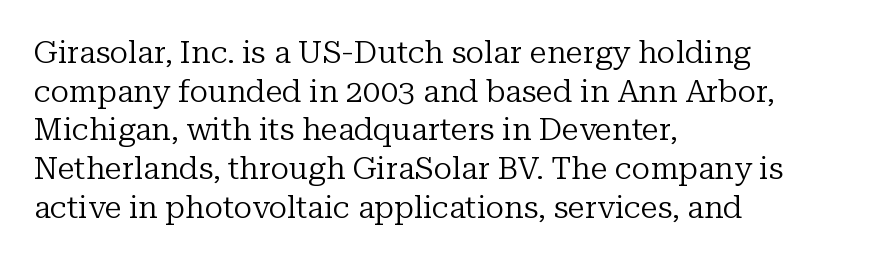
Q: Is the text bold? A: No.
Q: Is the text italic (slanted)? A: No, it is upright.
Q: Is the typeface a serif or a sans-serif typeface? A: Serif.
Q: Is the text underlined? A: No.
Q: How is the paragraph aligned? A: Left-aligned.
Q: Is the spacing between letters normal or unusually wide? A: Normal.
Q: Is the spacing between lines tight, normal or loose? A: Normal.
Q: Width (condensed, normal, or wide)? A: Normal.
Q: Stroke contrast? A: Low.
Q: x-height? A: Medium.
Q: Monospaced? A: No.
